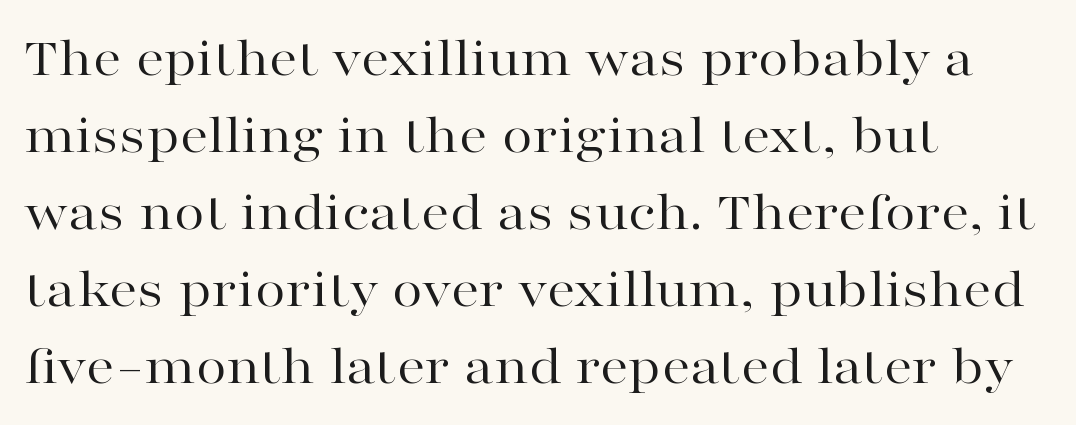
{"serif": "yes", "italic": "no", "bold": "no", "weight": "regular", "width": "wide", "stroke_contrast": "high", "x_height": "medium", "monospaced": "no", "underline": "no", "align": "left", "line_spacing": "normal", "line_spacing_ratio": 1.35, "letter_spacing": "normal", "letter_spacing_em": 0.0, "glyph_px": 57}
